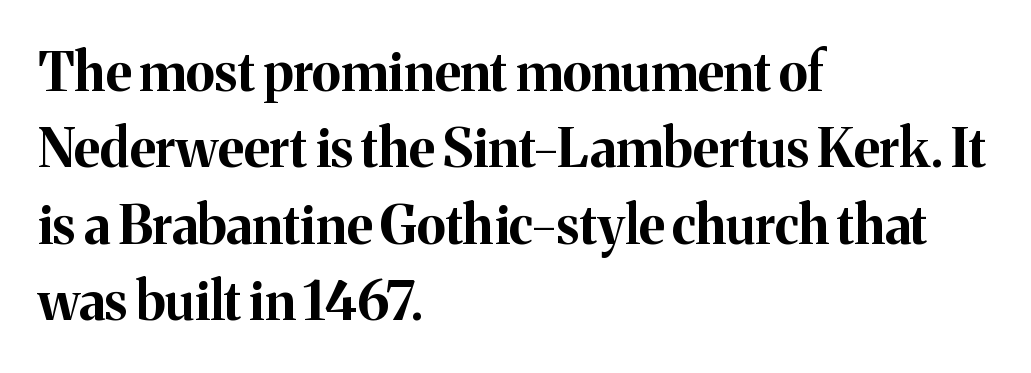
Serifs: yes, visible at the terminals of the letterforms. The rendering uses a moderate line-height, typical for paragraphs. Compared with a centered layout, this one pins lines to the left instead. The passage shown is emphatically bold.
